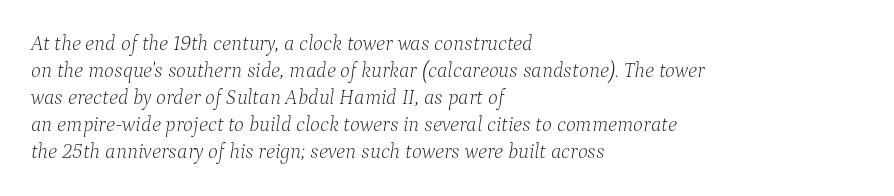
The image shows 21 px text type, italic (leaning right); set left-aligned, normal line spacing (1.29x), normal letter spacing, not underlined.
